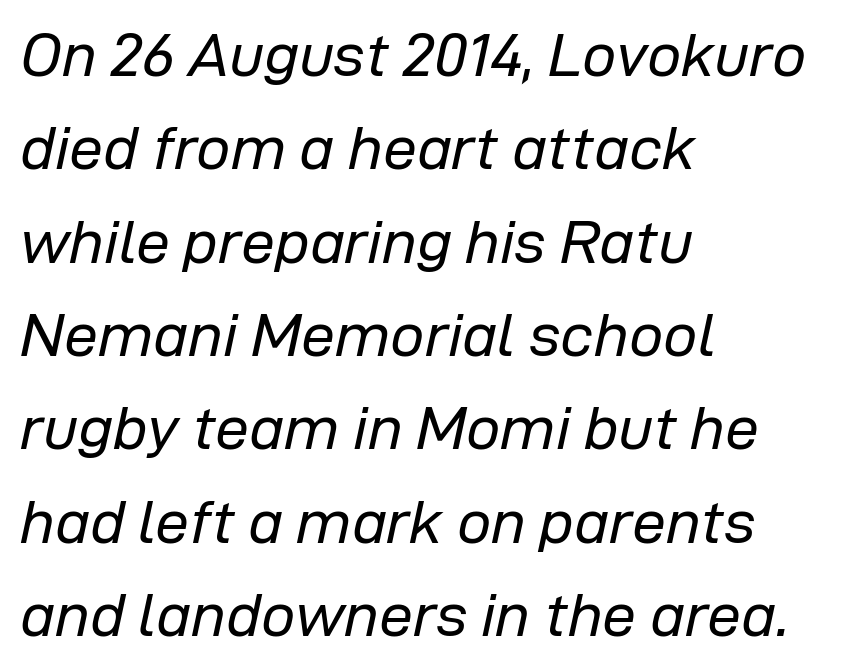
{"italic": "yes", "lean": "right", "slant_degrees": 12, "bold": "no", "weight": "regular", "width": "normal", "stroke_contrast": "low", "x_height": "medium", "monospaced": "no", "underline": "no", "align": "left", "line_spacing": "normal", "line_spacing_ratio": 1.53, "letter_spacing": "normal", "letter_spacing_em": 0.0, "glyph_px": 61}
